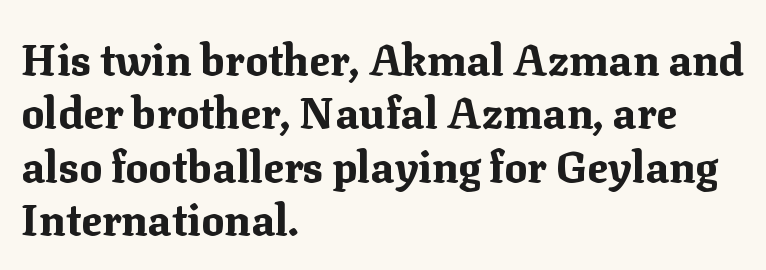
The image shows 43 px bold serif type, upright; set left-aligned, line spacing 1.24x, normal letter spacing, not underlined; medium stroke contrast and a medium x-height.
